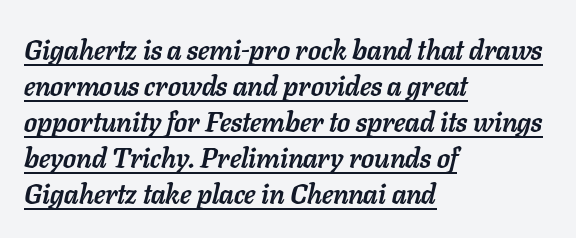
{"italic": "yes", "lean": "right", "slant_degrees": 11, "bold": "yes", "weight": "semibold", "width": "normal", "stroke_contrast": "low", "x_height": "medium", "monospaced": "no", "underline": "yes", "align": "left", "line_spacing": "normal", "line_spacing_ratio": 1.29, "letter_spacing": "normal", "letter_spacing_em": 0.0, "glyph_px": 28}
